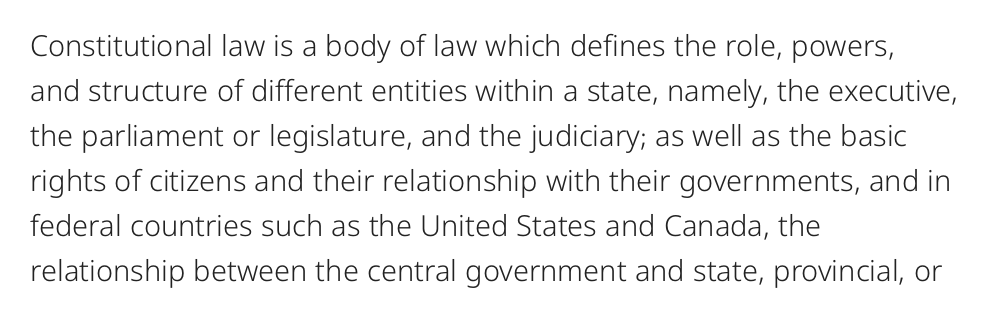
The image shows 29 px light sans-serif type, upright; set left-aligned, normal line spacing (1.55x), normal letter spacing, not underlined; low stroke contrast and a medium x-height.
